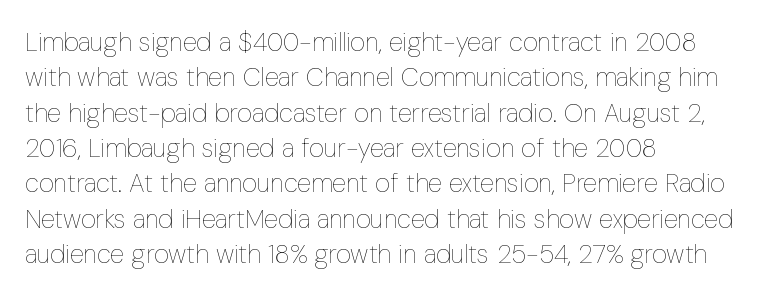
Q: Is the text bold? A: No.
Q: Is the text italic (slanted)? A: No, it is upright.
Q: Is the text underlined? A: No.
Q: How is the paragraph aligned? A: Left-aligned.
Q: Is the spacing between letters normal or unusually wide? A: Normal.
Q: Is the spacing between lines tight, normal or loose? A: Normal.
